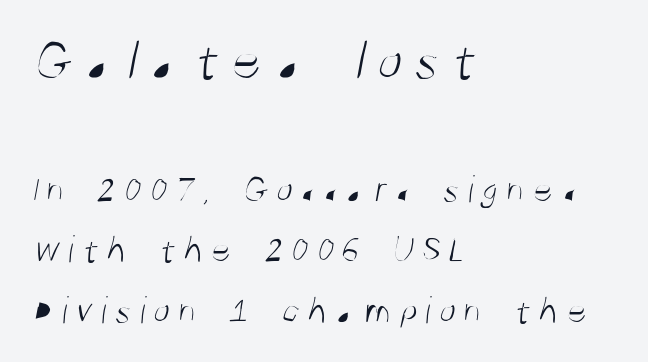
The typeface chosen for these lines omits serifs. Looks like regular typesetting: each glyph gets only the width it needs. A normal amount of white space separates one row of letters from the next. The lines in this sample share a left origin and differ only in where they stop. This reads as an unemphasized weight, regular at the heaviest. The composition opens big and finishes small.
